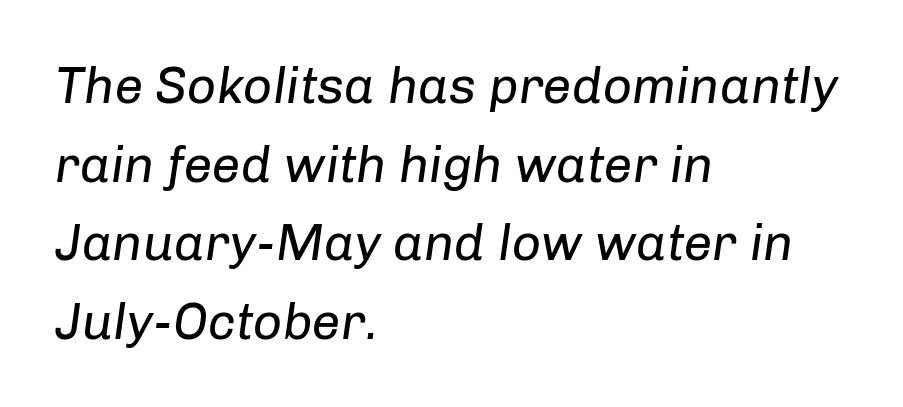
Q: Is the text bold? A: No.
Q: Is the text italic (slanted)? A: Yes, it leans right by about 8 degrees.
Q: Is the text underlined? A: No.
Q: How is the paragraph aligned? A: Left-aligned.
Q: Is the spacing between letters normal or unusually wide? A: Normal.
Q: Is the spacing between lines tight, normal or loose? A: Normal.
Q: Width (condensed, normal, or wide)? A: Normal.
Q: Stroke contrast? A: Low.
Q: x-height? A: Medium.
Q: Monospaced? A: No.
